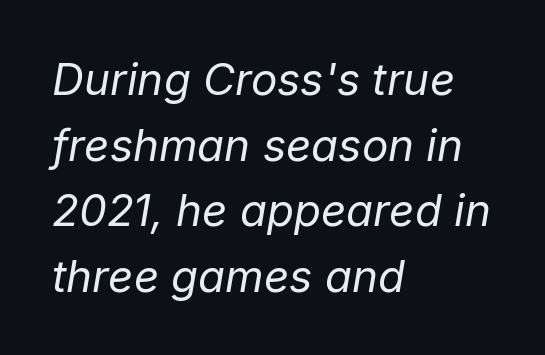
{"italic": "yes", "lean": "right", "slant_degrees": 9, "bold": "no", "weight": "regular", "width": "normal", "stroke_contrast": "low", "x_height": "medium", "monospaced": "no", "underline": "no", "align": "left", "line_spacing": "normal", "line_spacing_ratio": 1.49, "letter_spacing": "normal", "letter_spacing_em": 0.0, "glyph_px": 44}
